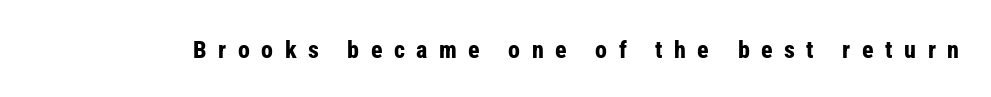
{"italic": "no", "bold": "yes", "underline": "no", "letter_spacing": "wide", "letter_spacing_em": 0.48, "glyph_px": 24}
